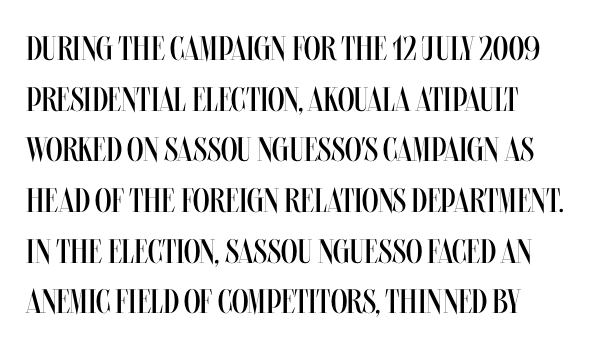
The image shows 34 px regular-weight, condensed type, upright; set normal line spacing (1.49x), normal letter spacing, not underlined; medium stroke contrast and a large x-height.
